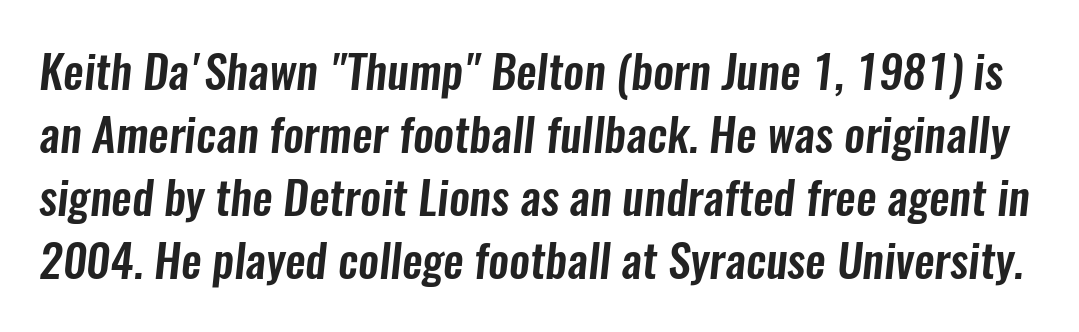
The image shows 46 px condensed sans-serif type; set normal line spacing (1.37x), normal letter spacing, not underlined; low stroke contrast and a medium x-height.
